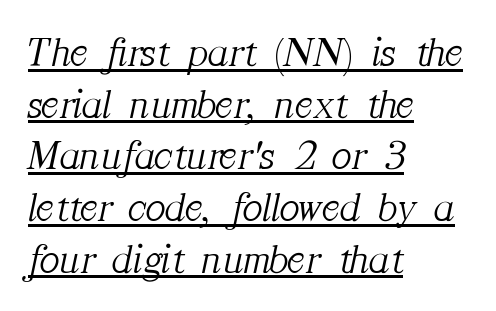
Default kerning and tracking; the words read as compact shapes. Weight: in the light-to-regular range. The typography opts for an oblique posture over an upright one. Check where the strokes stop: tiny serifs finish them off. Looks like someone drew a line under every word here. Varying glyph widths throughout — classic text-font behaviour.
